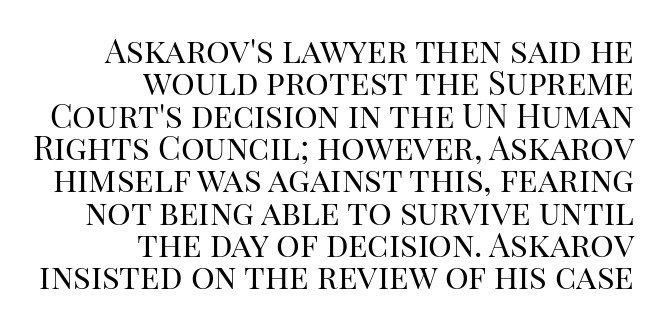
The letters advance in unequal steps, a hallmark of proportional type. Type style note: has serifs. This rendering uses right alignment, leaving the left contour irregular. No word sits above an underline.
